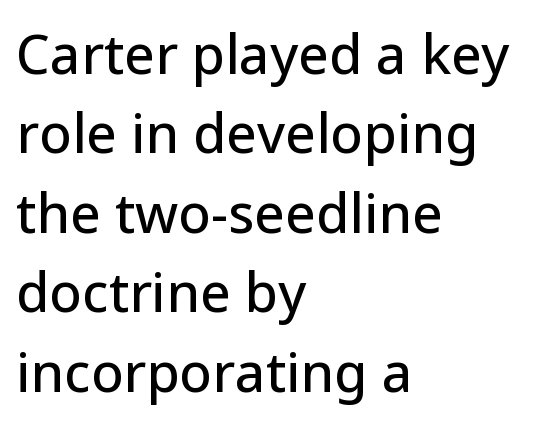
Q: Is the text italic (slanted)? A: No, it is upright.
Q: Is the typeface a serif or a sans-serif typeface? A: Sans-serif.
Q: Is the text underlined? A: No.
Q: How is the paragraph aligned? A: Left-aligned.
Q: Is the spacing between letters normal or unusually wide? A: Normal.
Q: Is the spacing between lines tight, normal or loose? A: Normal.
Q: Width (condensed, normal, or wide)? A: Normal.
Q: Stroke contrast? A: Low.
Q: x-height? A: Medium.
Q: Monospaced? A: No.
